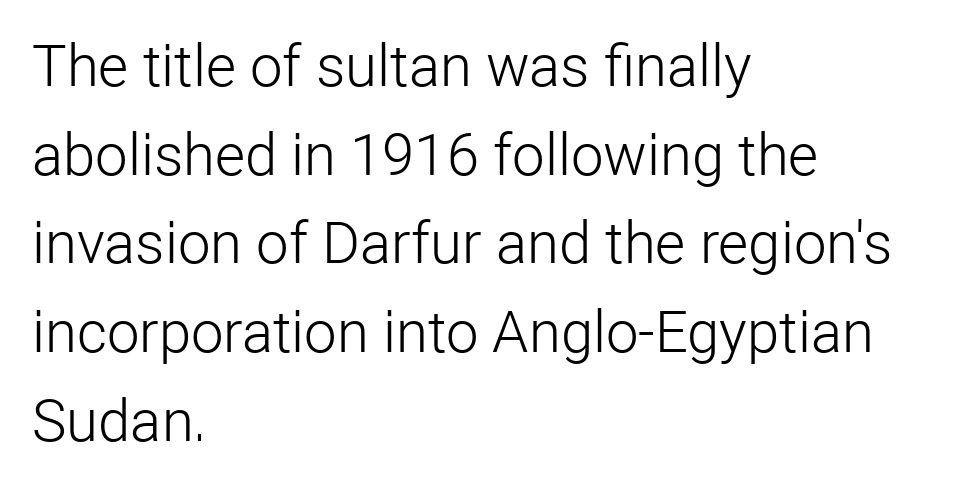
The image shows 58 px light sans-serif type, upright; set left-aligned, normal line spacing (1.53x), normal letter spacing, not underlined; low stroke contrast and a medium x-height.
